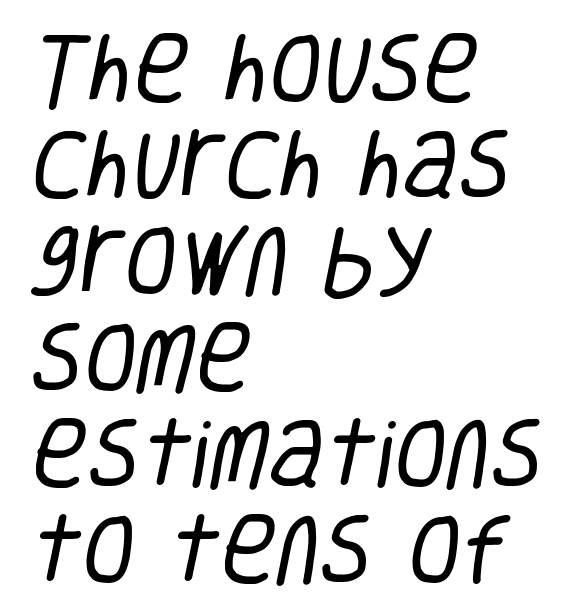
A typesetter would call this proportional, since set widths differ per character. Grotesque or geometric, the face here clearly has no serifs. Ink coverage per letter is moderate at most. A typesetter would call this zero additional tracking. The rendering uses a moderate line-height, typical for paragraphs. Is the block centered? No — it sits flush against the left margin.
